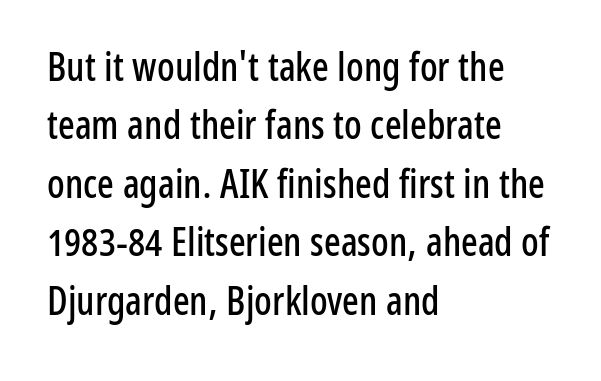
The image shows 39 px condensed sans-serif type, upright; set left-aligned, normal line spacing (1.5x), normal letter spacing, not underlined; low stroke contrast and a medium x-height.
